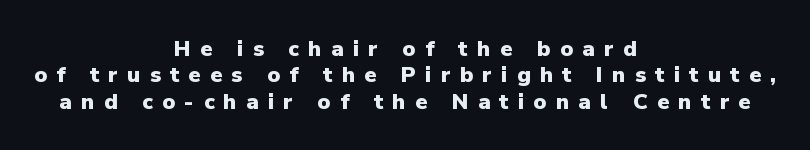
Q: Is the text bold? A: Yes.
Q: Is the text italic (slanted)? A: No, it is upright.
Q: Is the text underlined? A: No.
Q: How is the paragraph aligned? A: Centered.
Q: Is the spacing between letters normal or unusually wide? A: Unusually wide.
